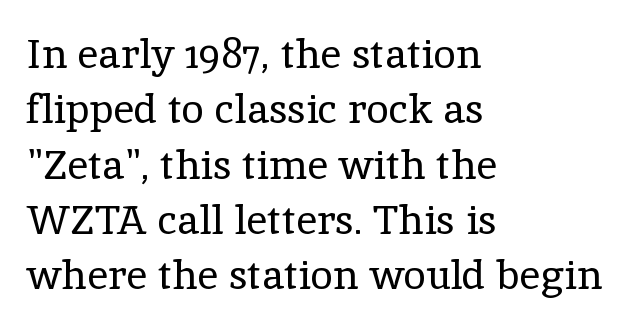
Q: Is the text bold? A: No.
Q: Is the text italic (slanted)? A: No, it is upright.
Q: Is the typeface a serif or a sans-serif typeface? A: Serif.
Q: Is the text underlined? A: No.
Q: How is the paragraph aligned? A: Left-aligned.
Q: Is the spacing between letters normal or unusually wide? A: Normal.
Q: Is the spacing between lines tight, normal or loose? A: Normal.
Q: Width (condensed, normal, or wide)? A: Normal.
Q: x-height? A: Medium.
Q: Monospaced? A: No.
